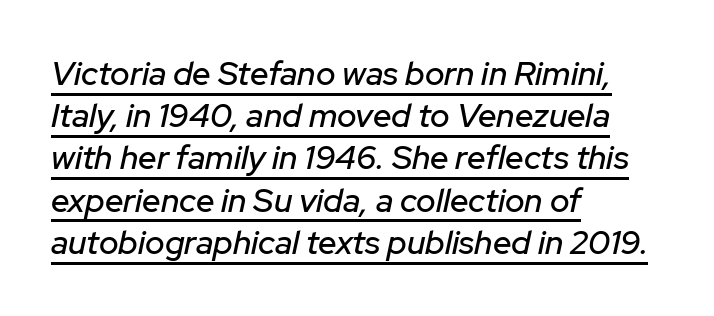
The image shows 33 px text type, italic (leaning right); set left-aligned, normal line spacing (1.28x), normal letter spacing, underlined; low stroke contrast and a medium x-height.
